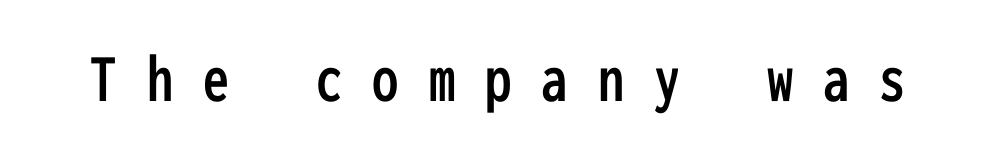
{"serif": "no", "italic": "no", "width": "condensed", "stroke_contrast": "low", "x_height": "medium", "monospaced": "yes", "underline": "no", "letter_spacing": "wide", "letter_spacing_em": 0.43, "glyph_px": 70}
